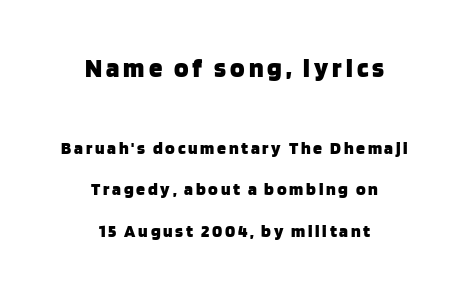
{"italic": "no", "bold": "yes", "underline": "no", "align": "center", "line_spacing": "loose", "line_spacing_ratio": 2.33, "larger_block": "first", "size_ratio": 1.5, "glyph_px": 27}
